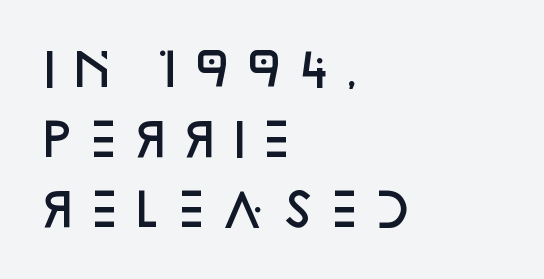
The image shows 45 px semibold sans-serif type, upright; set left-aligned, normal line spacing (1.56x), not underlined; low stroke contrast and a large x-height.
